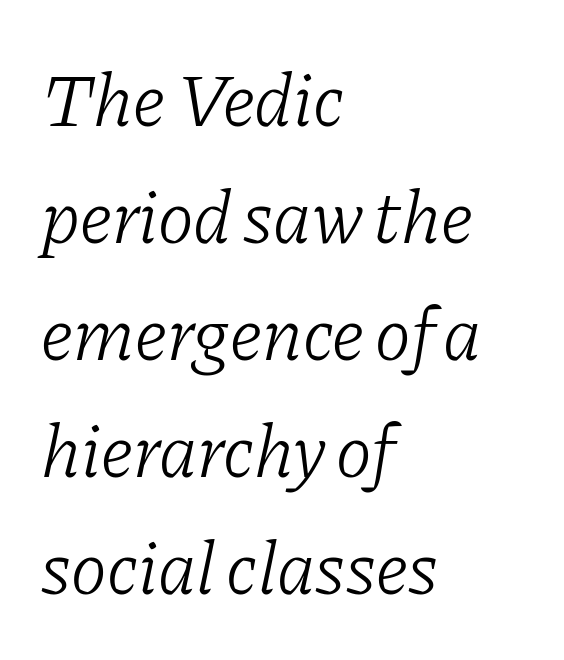
Q: Is the text bold? A: No.
Q: Is the text italic (slanted)? A: Yes, it leans right by about 11 degrees.
Q: Is the typeface a serif or a sans-serif typeface? A: Serif.
Q: Is the text underlined? A: No.
Q: How is the paragraph aligned? A: Left-aligned.
Q: Is the spacing between letters normal or unusually wide? A: Normal.
Q: Is the spacing between lines tight, normal or loose? A: Normal.
Q: Width (condensed, normal, or wide)? A: Normal.
Q: Stroke contrast? A: Low.
Q: x-height? A: Medium.
Q: Monospaced? A: No.
